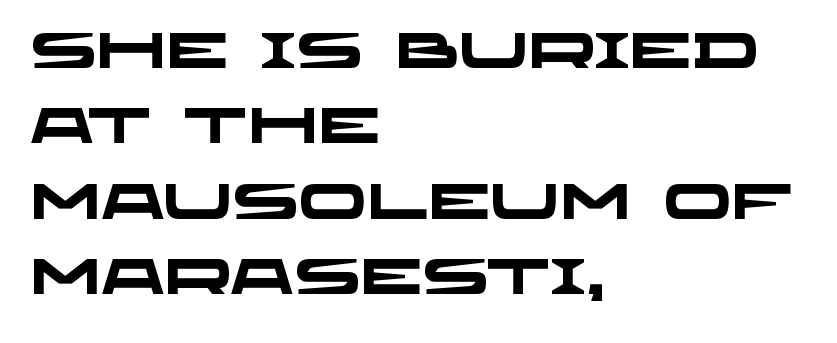
Does the weight exceed regular? Yes, all the way to bold. Letterform terminals end flat and unadorned throughout the passage. Words float on clear page, feet unadorned. Each word holds together tightly as a unit, with standard inter-letter gaps. Regular leading.
